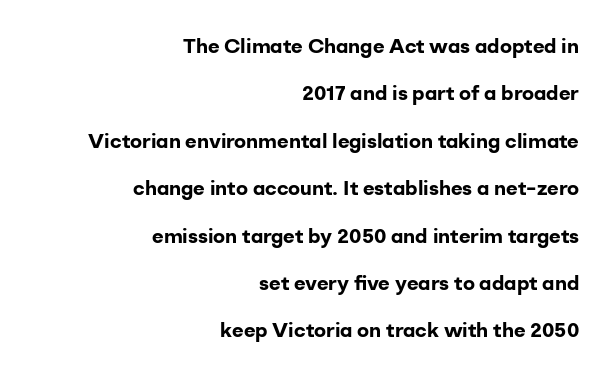
{"italic": "no", "bold": "yes", "underline": "no", "align": "right", "line_spacing": "loose", "line_spacing_ratio": 2.37, "letter_spacing": "normal", "letter_spacing_em": 0.0, "glyph_px": 20}
